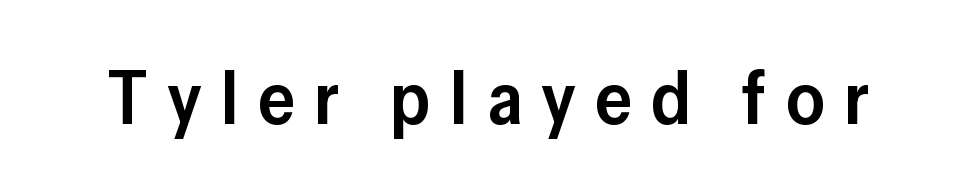
Q: Is the text bold? A: Semi-bold.
Q: Is the text italic (slanted)? A: No, it is upright.
Q: Is the typeface a serif or a sans-serif typeface? A: Sans-serif.
Q: Is the text underlined? A: No.
Q: Is the spacing between letters normal or unusually wide? A: Unusually wide.
Q: Width (condensed, normal, or wide)? A: Normal.
Q: Stroke contrast? A: Low.
Q: x-height? A: Medium.
Q: Monospaced? A: No.
